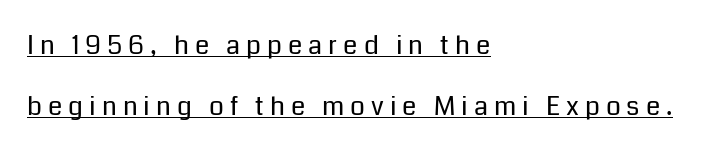
Horizontal alignment here is leftward, the default for most running prose. Characters remain perfectly vertical along every line. Here the glyphs are tracked loosely, breaking word shapes into spaced letters. The cut favours lightness, reaching ordinary text weight at its darkest. Rows of type keep a wide berth in the vertical direction.
